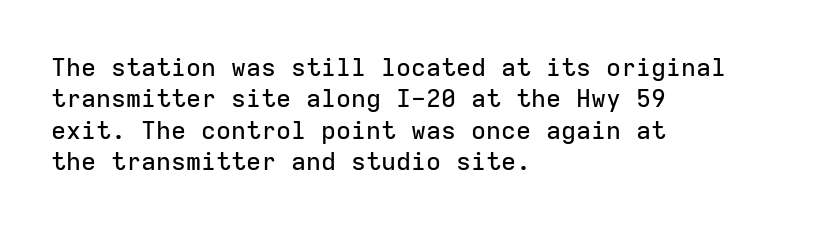
The space directly below the letters is spotless. Whoever set this chose a conventional vertical rhythm. The typesetter chose a ragged-right arrangement here. Posture: straight, roman, zero tilt. Standard letterfit; no display-style spreading of the glyphs.
